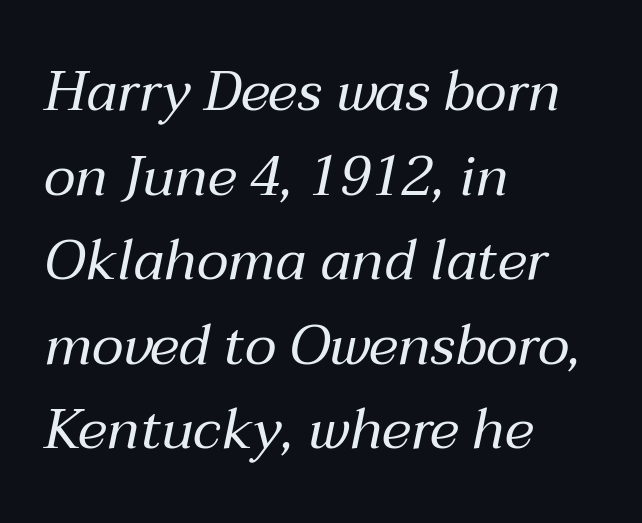
Q: Is the text bold? A: No.
Q: Is the text italic (slanted)? A: Yes, it leans right by about 12 degrees.
Q: Is the text underlined? A: No.
Q: How is the paragraph aligned? A: Left-aligned.
Q: Is the spacing between letters normal or unusually wide? A: Normal.
Q: Is the spacing between lines tight, normal or loose? A: Normal.
Q: Width (condensed, normal, or wide)? A: Normal.
Q: Stroke contrast? A: Medium.
Q: x-height? A: Medium.
Q: Monospaced? A: No.
